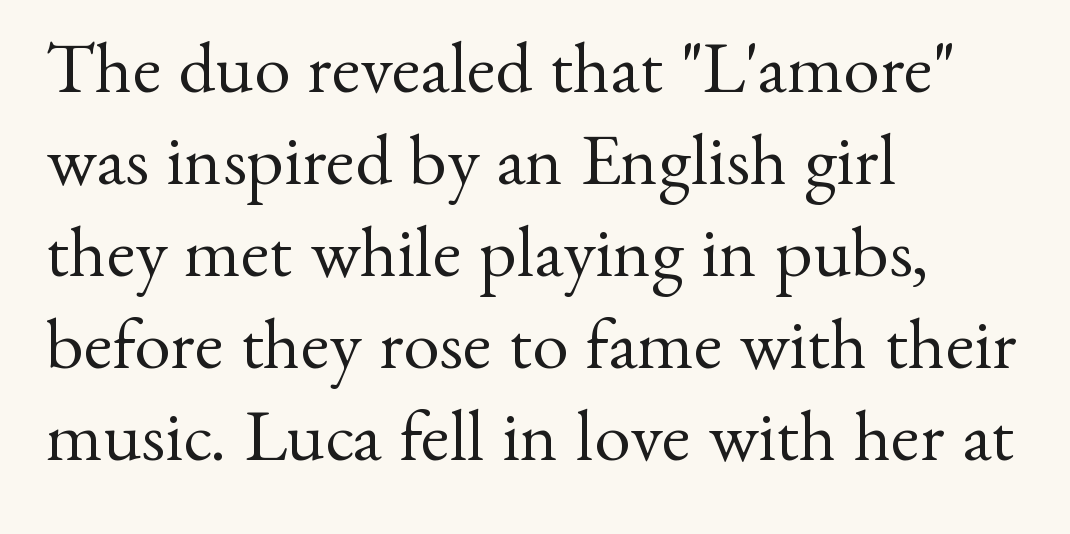
A quiet, ordinary-to-light weight characterises the typeface. Notice how descenders clear the ascenders below comfortably — that's standard leading. Serifs: yes, visible at the terminals of the letterforms. Short and long lines alike share a common starting point at left.
